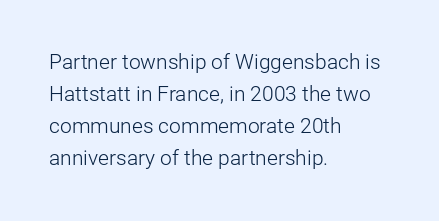
Is the block centered? No — it sits flush against the left margin. Honestly, the row spacing looks completely unremarkable. Check under the words: just untouched page. Ascenders rise straight up at ninety degrees. Nobody touched the tracking dial on this one.
